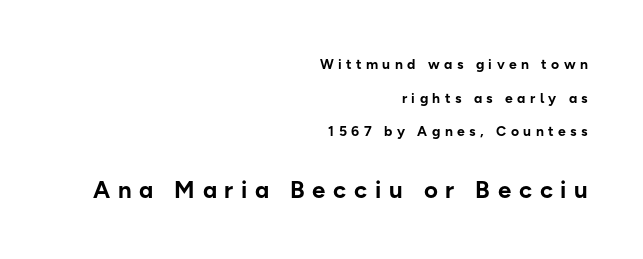
The image shows 24 px bold type, upright; set right-aligned, loose line spacing (2.4x), unusually wide letter spacing (+0.32 em), not underlined; the second (bottom) block is 1.71x larger.
